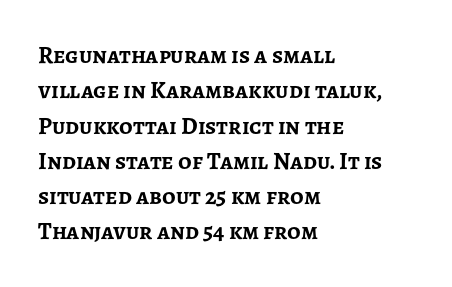
The baseline area is clear. Rendered with straight, roman letterforms. The face used here has the dense, thick strokes of a bold. One-word summary of the alignment: left.
